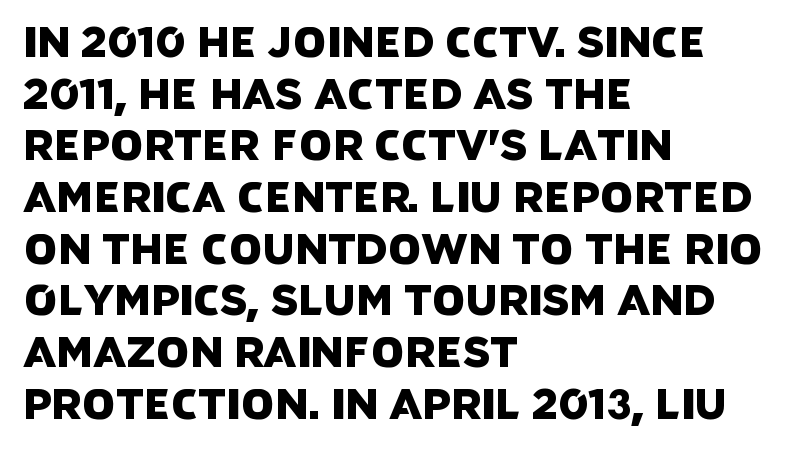
Q: Is the typeface a serif or a sans-serif typeface? A: Sans-serif.
Q: Is the text underlined? A: No.
Q: How is the paragraph aligned? A: Left-aligned.
Q: Is the spacing between letters normal or unusually wide? A: Normal.
Q: Width (condensed, normal, or wide)? A: Normal.
Q: Stroke contrast? A: Low.
Q: x-height? A: Large.
Q: Monospaced? A: No.
